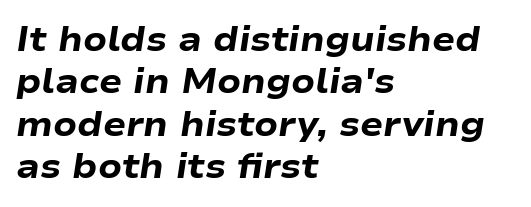
The image shows 34 px heavy, wide type, italic (leaning right); set left-aligned, normal line spacing (1.25x), normal letter spacing, not underlined; low stroke contrast and a medium x-height.
